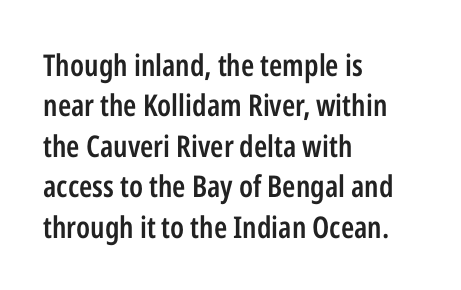
Q: Is the text bold? A: Semi-bold.
Q: Is the text italic (slanted)? A: No, it is upright.
Q: Is the typeface a serif or a sans-serif typeface? A: Sans-serif.
Q: Is the text underlined? A: No.
Q: How is the paragraph aligned? A: Left-aligned.
Q: Is the spacing between letters normal or unusually wide? A: Normal.
Q: Is the spacing between lines tight, normal or loose? A: Normal.
Q: Width (condensed, normal, or wide)? A: Condensed.
Q: Stroke contrast? A: Low.
Q: x-height? A: Medium.
Q: Monospaced? A: No.
